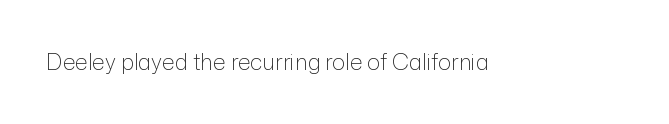
Q: Is the text bold? A: No.
Q: Is the text italic (slanted)? A: No, it is upright.
Q: Is the text underlined? A: No.
Q: Is the spacing between letters normal or unusually wide? A: Normal.
